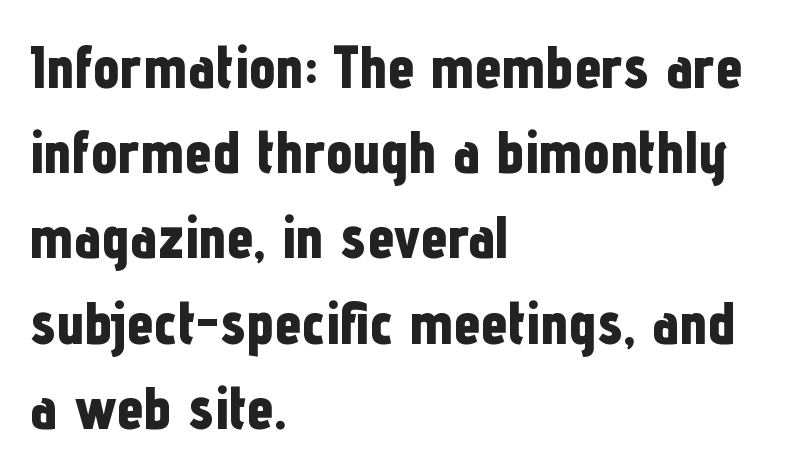
{"serif": "no", "italic": "no", "bold": "yes", "weight": "bold", "width": "condensed", "stroke_contrast": "low", "x_height": "medium", "monospaced": "no", "underline": "no", "align": "left", "line_spacing": "normal", "line_spacing_ratio": 1.42, "letter_spacing": "normal", "letter_spacing_em": 0.0, "glyph_px": 60}
